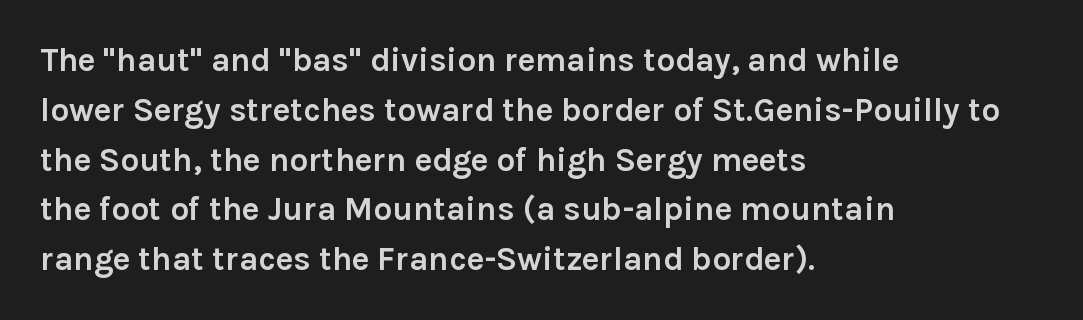
Q: Is the text bold? A: Yes.
Q: Is the text italic (slanted)? A: No, it is upright.
Q: Is the typeface a serif or a sans-serif typeface? A: Sans-serif.
Q: Is the text underlined? A: No.
Q: How is the paragraph aligned? A: Left-aligned.
Q: Is the spacing between letters normal or unusually wide? A: Normal.
Q: Is the spacing between lines tight, normal or loose? A: Normal.
Q: Width (condensed, normal, or wide)? A: Normal.
Q: x-height? A: Medium.
Q: Monospaced? A: No.
